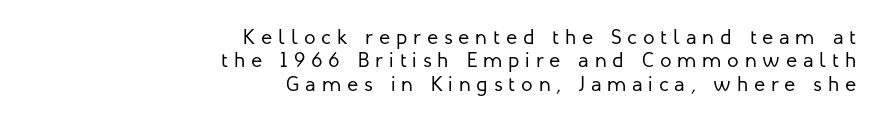
Stroke mass is kept to a normal reading level or below. Descender tails drop into unmarked territory. You could only call the tracking loose — the letters float apart. When letters stand straight like this, we call the style roman or upright.
